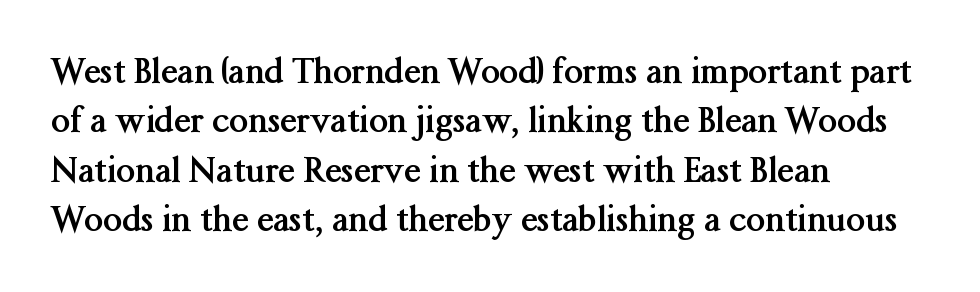
What's the leading like? Ordinary, nothing unusual. How heavy is the stroke? Heavy — this is a bold. The line texture is even and compact thanks to regular tracking. The text block is weighted toward the left margin, trailing off unevenly rightward.
